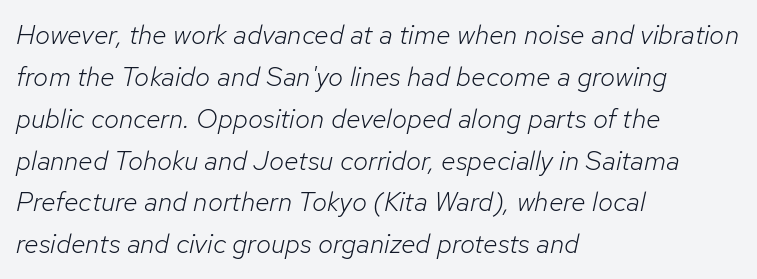
Leftover space on each line is placed entirely after the last word. Letter spacing: default. This is not heavy type; no bold has been used. The specimen reads as italic at a glance.
